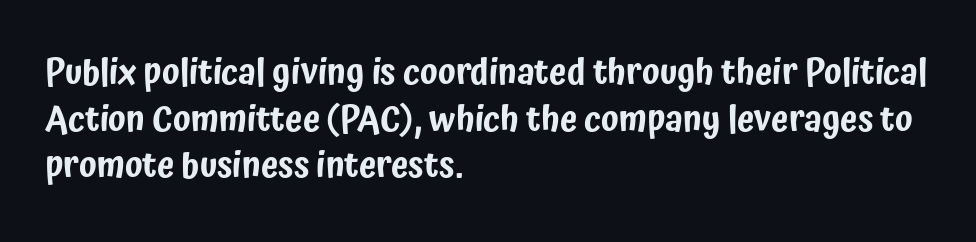
The image shows 35 px condensed sans-serif type, upright; set left-aligned, normal line spacing (1.33x), normal letter spacing, not underlined; low stroke contrast and a medium x-height.
